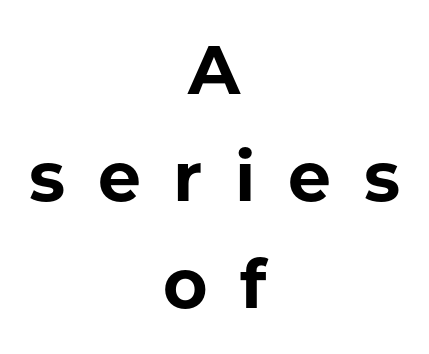
Q: Is the text bold? A: Yes.
Q: Is the text italic (slanted)? A: No, it is upright.
Q: Is the typeface a serif or a sans-serif typeface? A: Sans-serif.
Q: Is the text underlined? A: No.
Q: How is the paragraph aligned? A: Centered.
Q: Is the spacing between letters normal or unusually wide? A: Unusually wide.
Q: Is the spacing between lines tight, normal or loose? A: Normal.
Q: Width (condensed, normal, or wide)? A: Normal.
Q: Stroke contrast? A: Low.
Q: x-height? A: Medium.
Q: Monospaced? A: No.
